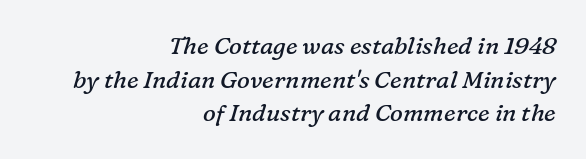
{"italic": "yes", "lean": "right", "slant_degrees": 16, "bold": "no", "underline": "no", "align": "right", "line_spacing": "normal", "line_spacing_ratio": 1.4, "letter_spacing": "normal", "letter_spacing_em": 0.0, "glyph_px": 24}
